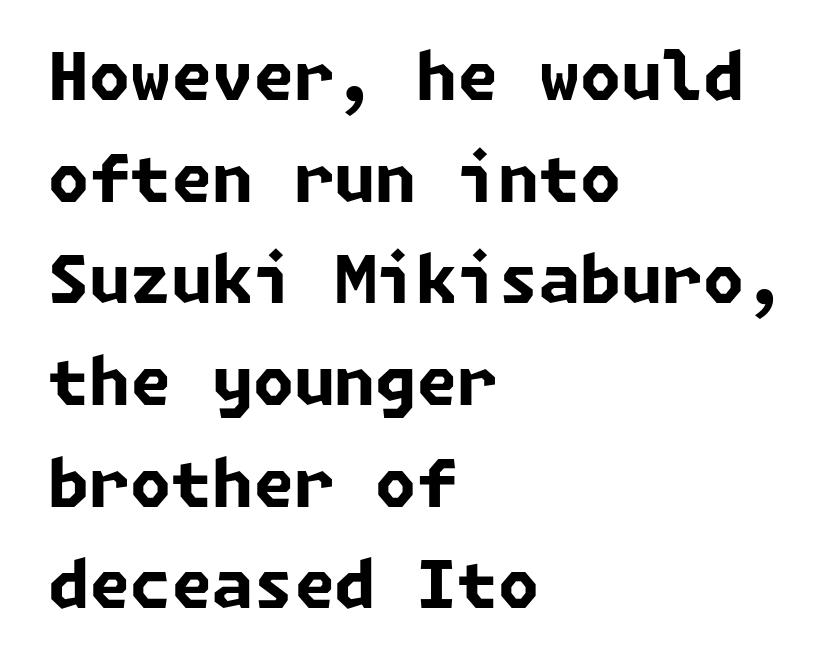
The image shows 66 px bold sans-serif type; set left-aligned, normal line spacing (1.54x), normal letter spacing, not underlined; low stroke contrast and a medium x-height.
